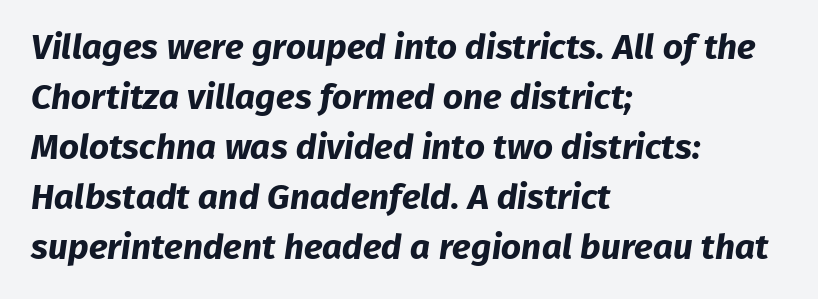
The image shows 35 px bold sans-serif type; set left-aligned, normal line spacing (1.43x), normal letter spacing, not underlined; low stroke contrast and a medium x-height.
